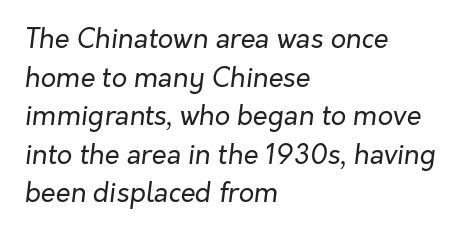
{"italic": "yes", "lean": "right", "slant_degrees": 7, "bold": "no", "underline": "no", "align": "left", "line_spacing": "normal", "line_spacing_ratio": 1.43, "letter_spacing": "normal", "letter_spacing_em": 0.0, "glyph_px": 27}
